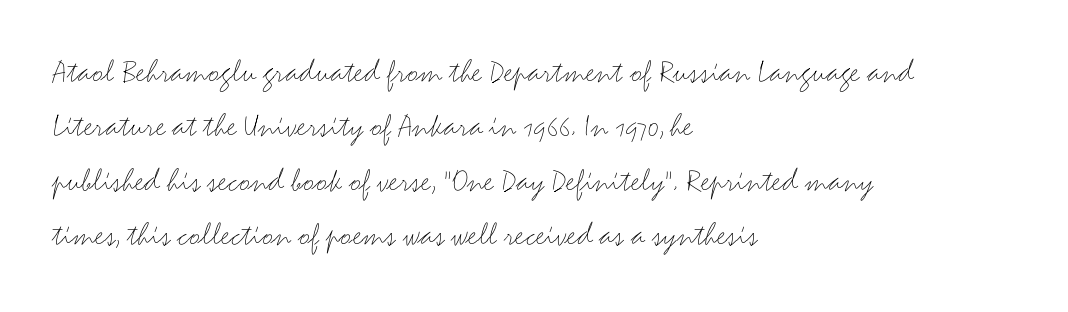
Q: Is the text bold? A: No.
Q: Is the text italic (slanted)? A: Yes.
Q: Is the typeface a serif or a sans-serif typeface? A: Sans-serif.
Q: Is the text underlined? A: No.
Q: How is the paragraph aligned? A: Left-aligned.
Q: Is the spacing between letters normal or unusually wide? A: Normal.
Q: Is the spacing between lines tight, normal or loose? A: Normal.
Q: Width (condensed, normal, or wide)? A: Wide.
Q: Stroke contrast? A: Medium.
Q: x-height? A: Small.
Q: Monospaced? A: No.
